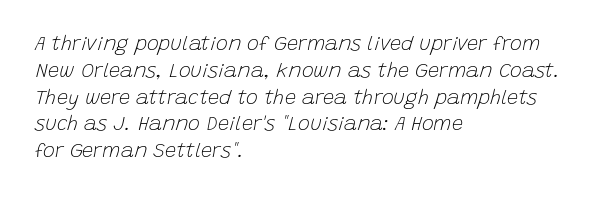
Every character sits at an angle, as italics do. Just letters on the line, the space beneath them empty. Regular leading. Counters stay open thanks to moderate or lighter strokes. How are the letters spaced? Ordinarily, with no added tracking.
